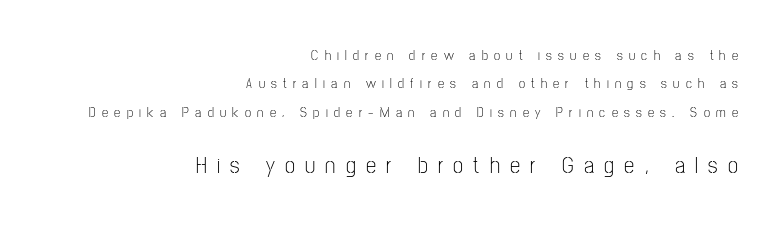
The gap between lines stays unmarked. A roman cut, with each character standing at attention. Successive baselines arrive slowly, with a big drop between each. The compositor pushed each line to the right boundary.
